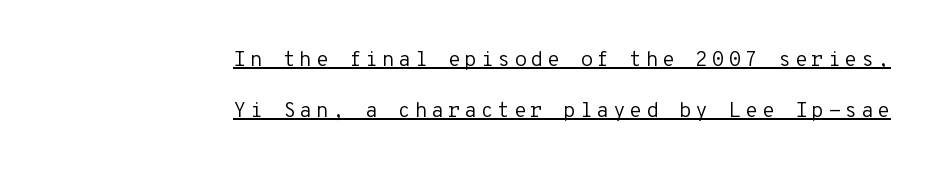
Q: Is the text bold? A: No.
Q: Is the text italic (slanted)? A: No, it is upright.
Q: Is the text underlined? A: Yes.
Q: How is the paragraph aligned? A: Right-aligned.
Q: Is the spacing between lines tight, normal or loose? A: Loose.
